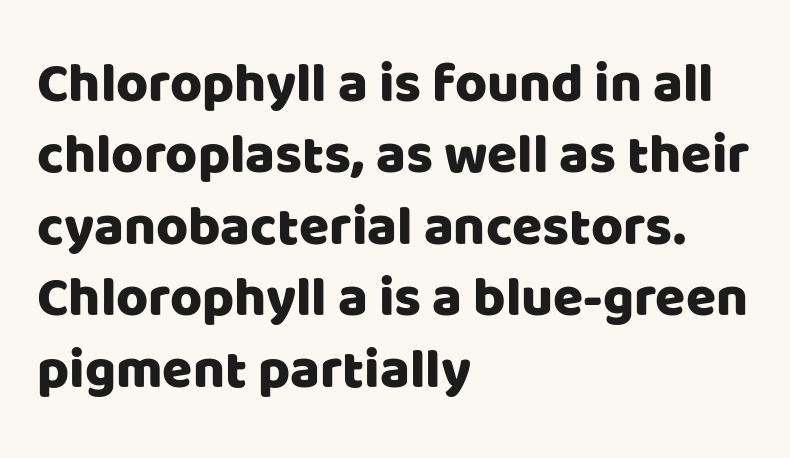
The image shows 55 px sans-serif type, upright; set left-aligned, normal line spacing (1.3x), normal letter spacing, not underlined; low stroke contrast and a large x-height.
